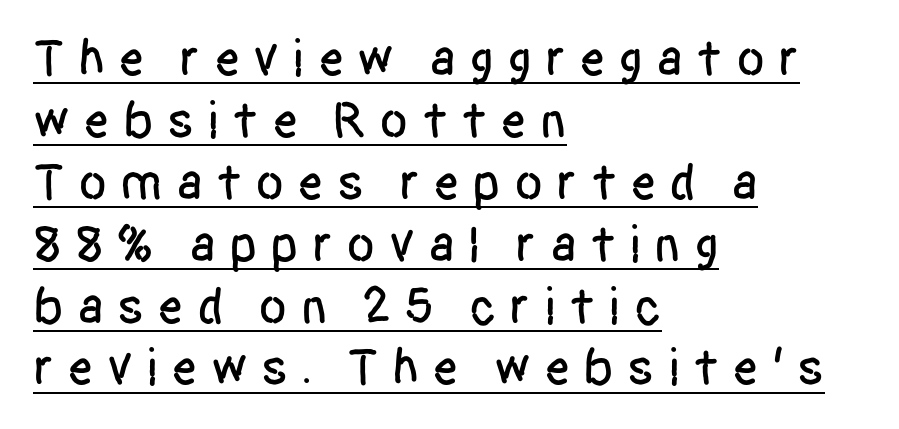
The image shows 52 px condensed sans-serif type, upright; set left-aligned, line spacing 1.19x, unusually wide letter spacing (+0.25 em), underlined; low stroke contrast and a large x-height.
